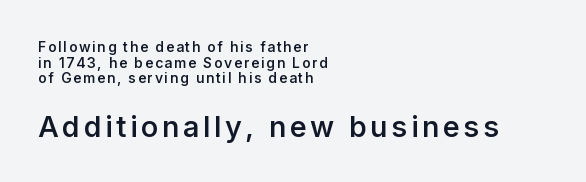
{"serif": "no", "italic": "no", "bold": "semi", "weight": "semibold", "width": "normal", "stroke_contrast": "low", "x_height": "medium", "monospaced": "no", "underline": "no", "align": "left", "line_spacing": "tight", "line_spacing_ratio": 1.11, "larger_block": "second", "size_ratio": 2.07, "glyph_px": 29}
